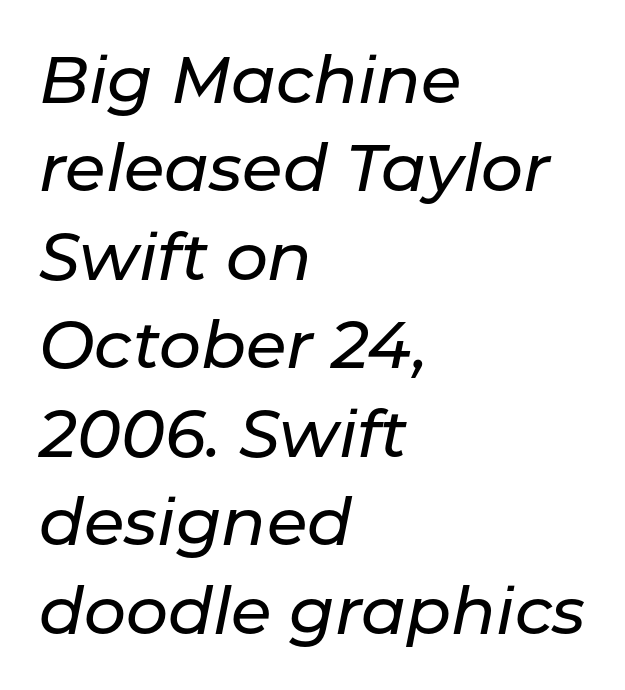
{"italic": "yes", "lean": "right", "slant_degrees": 11, "width": "normal", "stroke_contrast": "low", "x_height": "medium", "monospaced": "no", "underline": "no", "align": "left", "line_spacing": "normal", "line_spacing_ratio": 1.34, "letter_spacing": "normal", "letter_spacing_em": 0.0, "glyph_px": 66}
